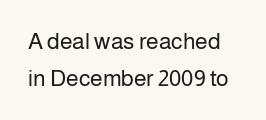
The image shows 23 px text type, upright; set normal line spacing (1.61x), normal letter spacing, not underlined.
